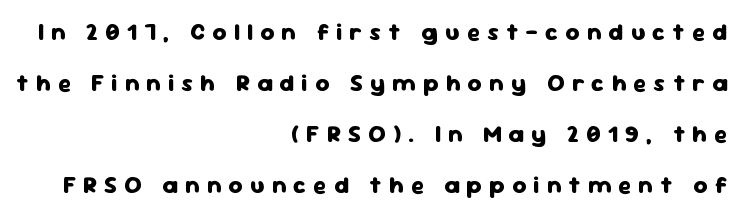
{"italic": "no", "bold": "yes", "underline": "no", "align": "right", "line_spacing": "loose", "line_spacing_ratio": 2.13, "letter_spacing": "wide", "letter_spacing_em": 0.3, "glyph_px": 24}
